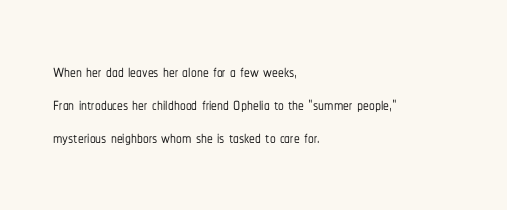
The image shows 23 px text type, upright; set left-aligned, normal line spacing (1.43x), normal letter spacing, not underlined.
